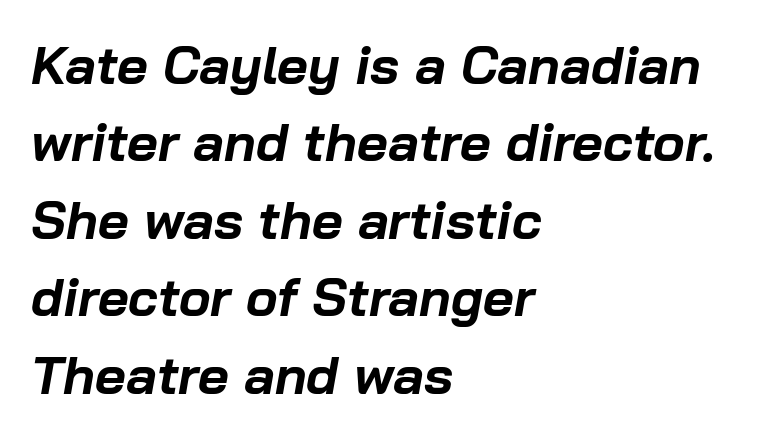
The image shows 53 px bold type, italic (leaning right); set left-aligned, normal line spacing (1.46x), normal letter spacing, not underlined; low stroke contrast and a medium x-height.
